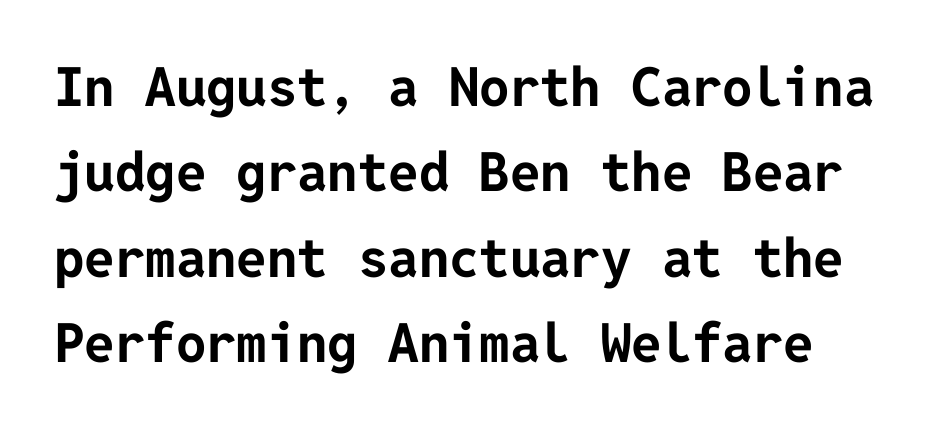
The image shows 54 px bold sans-serif type, upright; set normal line spacing (1.58x), normal letter spacing, not underlined; low stroke contrast and a medium x-height.
